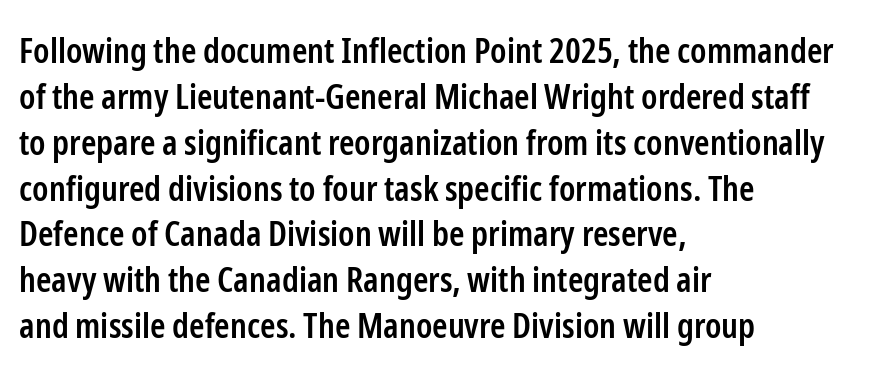
Q: Is the text bold? A: Semi-bold.
Q: Is the text italic (slanted)? A: No, it is upright.
Q: Is the typeface a serif or a sans-serif typeface? A: Sans-serif.
Q: Is the text underlined? A: No.
Q: How is the paragraph aligned? A: Left-aligned.
Q: Is the spacing between letters normal or unusually wide? A: Normal.
Q: Is the spacing between lines tight, normal or loose? A: Normal.
Q: Width (condensed, normal, or wide)? A: Condensed.
Q: Stroke contrast? A: Low.
Q: x-height? A: Medium.
Q: Monospaced? A: No.
